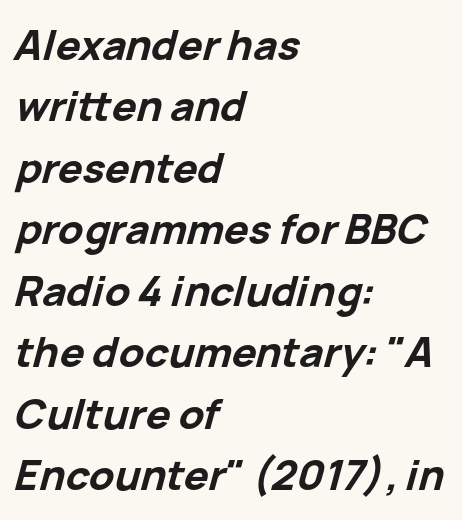
{"italic": "yes", "lean": "right", "slant_degrees": 15, "bold": "yes", "weight": "bold", "width": "normal", "stroke_contrast": "low", "x_height": "medium", "monospaced": "no", "underline": "no", "align": "left", "line_spacing": "normal", "line_spacing_ratio": 1.5, "letter_spacing": "normal", "letter_spacing_em": 0.0, "glyph_px": 41}
